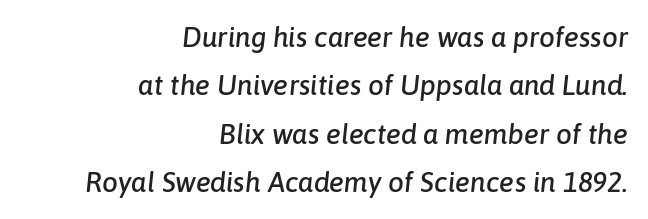
Here the glyphs are tracked normally, forming tight word shapes. Here the designer chose a conventional face with non-uniform glyph widths. The area under the type is left untouched. The typography opts for an oblique posture over an upright one. Caption: multi-line text, flush right, ragged left.
